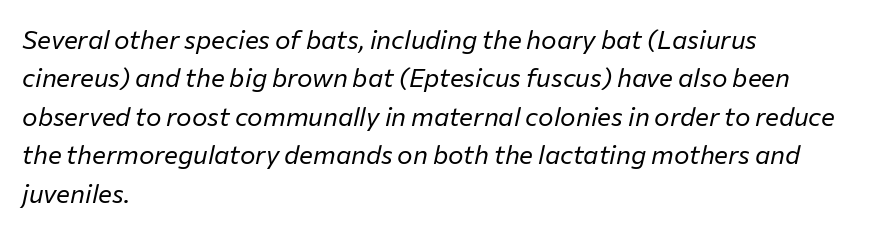
Q: Is the text bold? A: No.
Q: Is the text italic (slanted)? A: Yes, it leans right by about 12 degrees.
Q: Is the text underlined? A: No.
Q: How is the paragraph aligned? A: Left-aligned.
Q: Is the spacing between letters normal or unusually wide? A: Normal.
Q: Is the spacing between lines tight, normal or loose? A: Normal.
